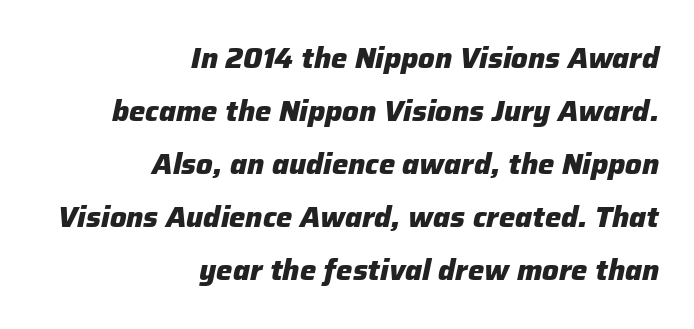
Q: Is the text bold? A: Yes.
Q: Is the text italic (slanted)? A: Yes, it leans right by about 12 degrees.
Q: Is the text underlined? A: No.
Q: How is the paragraph aligned? A: Right-aligned.
Q: Is the spacing between letters normal or unusually wide? A: Normal.
Q: Width (condensed, normal, or wide)? A: Normal.
Q: Stroke contrast? A: Low.
Q: x-height? A: Medium.
Q: Monospaced? A: No.
